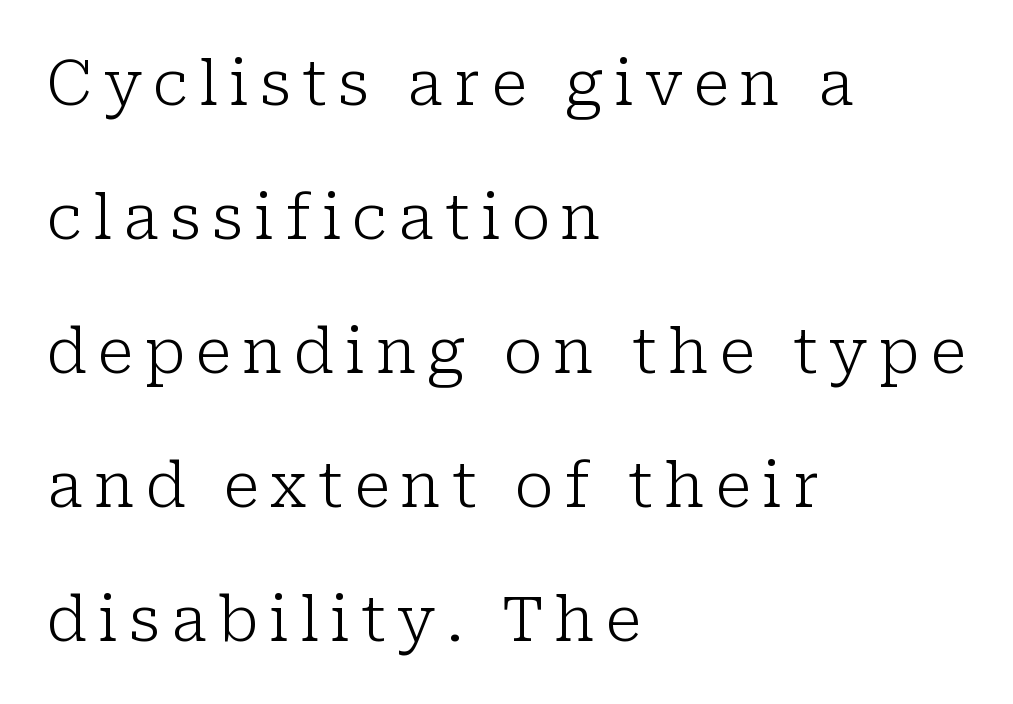
The image shows 62 px light serif type, upright; set left-aligned, loose line spacing (2.16x), not underlined; low stroke contrast and a medium x-height.
